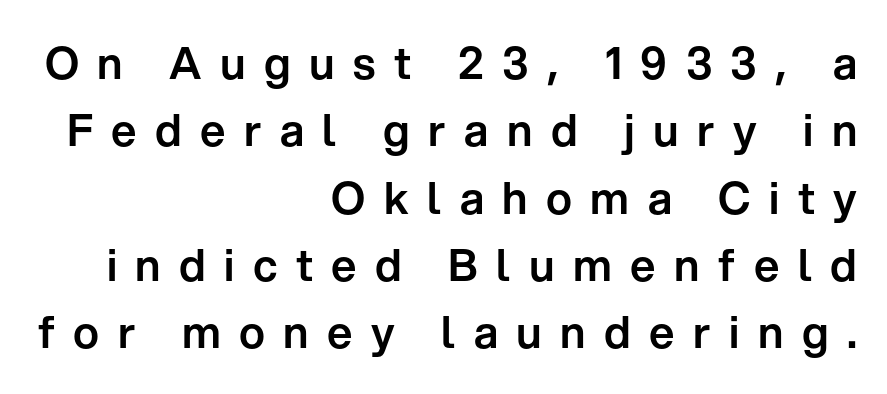
The image shows 44 px sans-serif type, upright; set right-aligned, normal line spacing (1.53x), unusually wide letter spacing (+0.42 em), not underlined; low stroke contrast and a medium x-height.
